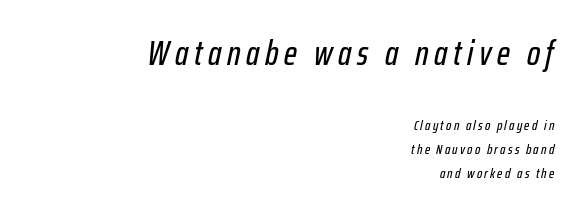
Proportional: the letters do not fall into vertical columns. The rendering applies a slant to the glyphs. The more generous point size was reserved for the upper chunk. The ragged edge is on the left, which tells us the setting is flush right.
